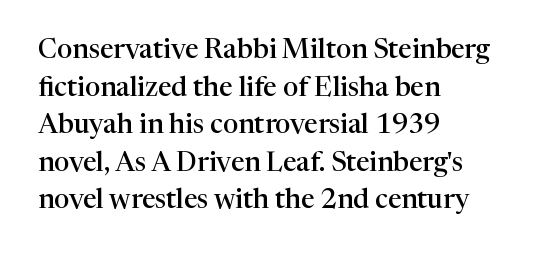
If you drew a ruler down the left edge, every line would touch it. Does the leading feel generous? No, just average. The gap between lines stays unmarked. This is the in-between weight designers call semibold or demi. These lines keep a tight, regular rhythm from letter to letter. This is roman type, the default non-slanted kind.
